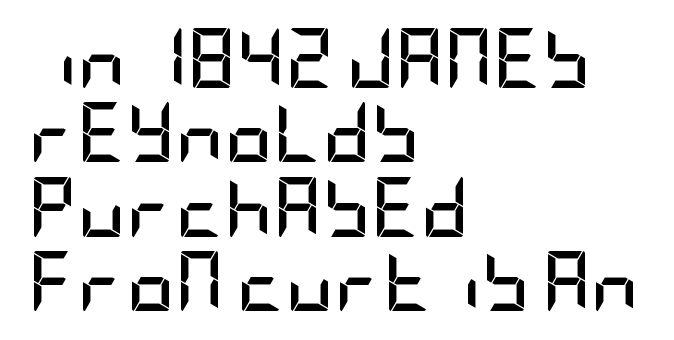
Nope, not italic — everything's standing straight. This sample uses plain, unmodified letter spacing. Heavy, bold letterforms. I'd call this a sans setting — the letters go barefoot.
